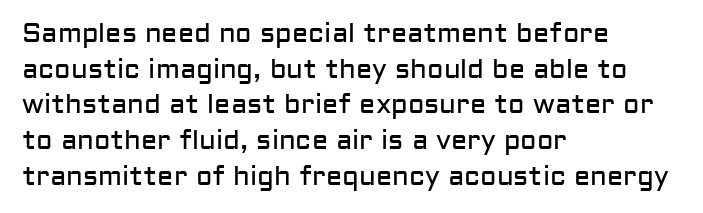
The image shows 27 px text type, upright; set left-aligned, normal line spacing (1.32x), normal letter spacing, not underlined.
